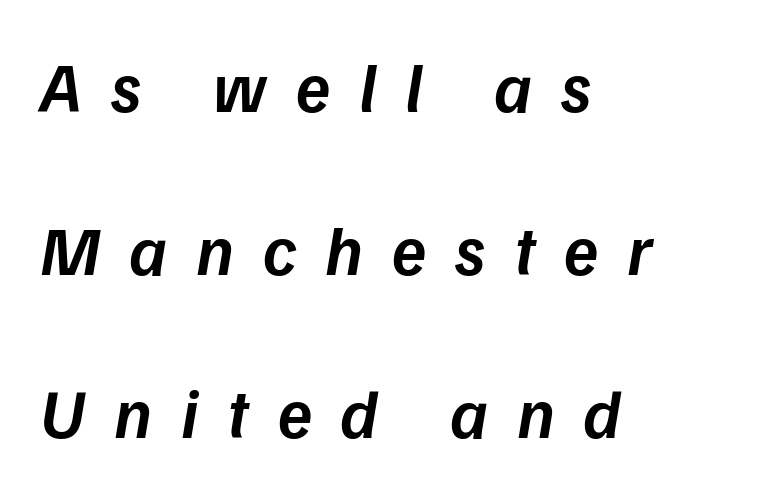
Q: Is the text bold? A: Semi-bold.
Q: Is the text italic (slanted)? A: Yes, it leans right by about 9 degrees.
Q: Is the text underlined? A: No.
Q: How is the paragraph aligned? A: Left-aligned.
Q: Is the spacing between letters normal or unusually wide? A: Unusually wide.
Q: Is the spacing between lines tight, normal or loose? A: Loose.
Q: Width (condensed, normal, or wide)? A: Normal.
Q: Stroke contrast? A: Low.
Q: x-height? A: Medium.
Q: Monospaced? A: No.
